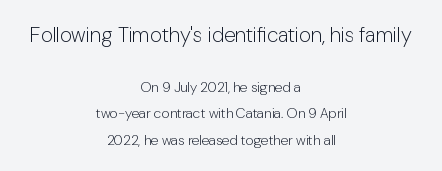
Q: Is the text bold? A: No.
Q: Is the text italic (slanted)? A: No, it is upright.
Q: Is the text underlined? A: No.
Q: How is the paragraph aligned? A: Centered.
Q: Is the spacing between letters normal or unusually wide? A: Normal.
Q: Is the spacing between lines tight, normal or loose? A: Loose.
Q: Which block of text is set in a larger size, the first (top) or the second (bottom)? A: The first (top) one.
